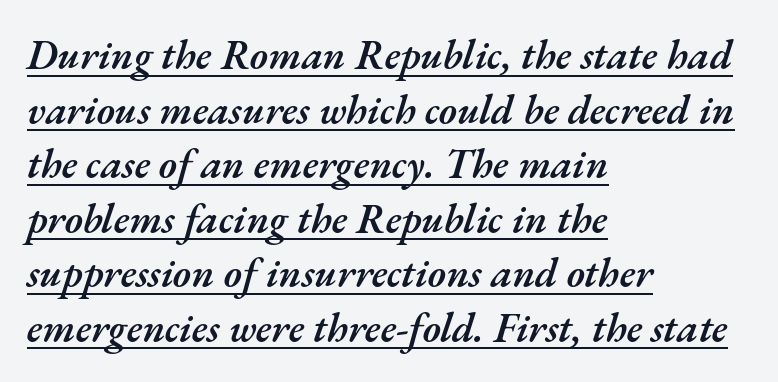
Does the copy run flush right? No — it runs flush left. The lines sit at an ordinary, default distance from one another. Rendered with sloped, italic letterforms. Each word holds together tightly as a unit, with standard inter-letter gaps. A fair bit of extra ink — the face is semibold, not bold.
